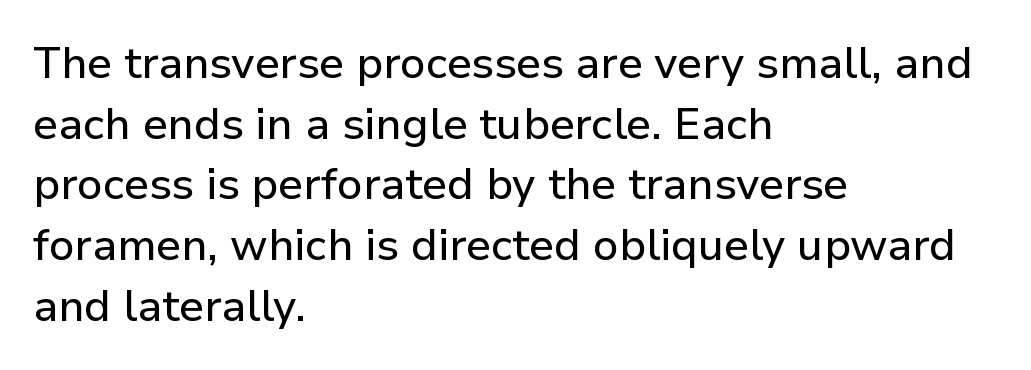
{"serif": "no", "italic": "no", "width": "normal", "stroke_contrast": "low", "x_height": "medium", "monospaced": "no", "underline": "no", "align": "left", "line_spacing": "normal", "line_spacing_ratio": 1.38, "letter_spacing": "normal", "letter_spacing_em": 0.0, "glyph_px": 44}
